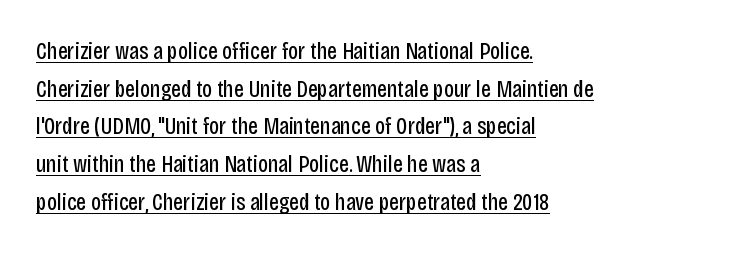
These lines stack with their left ends in a neat column. Italic: no, the glyphs are upright roman. Regular leading. The string is rendered with underlining switched on. The characters are drawn with everyday or finer stroke widths.
